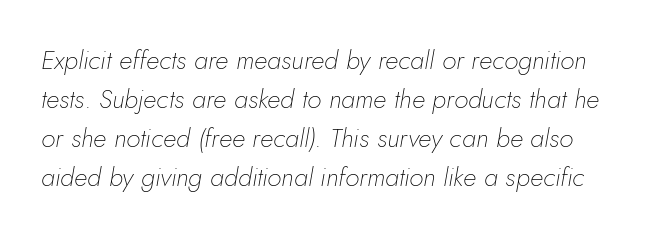
The image shows 26 px text type, italic (leaning right); set normal line spacing (1.5x), normal letter spacing, not underlined.
